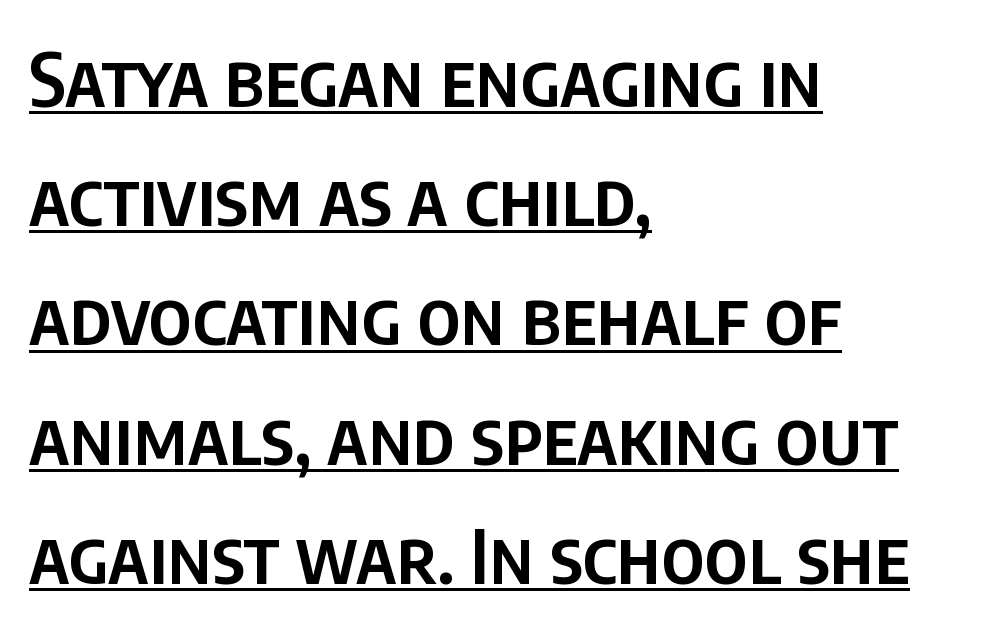
Q: Is the text bold? A: Semi-bold.
Q: Is the text italic (slanted)? A: No, it is upright.
Q: Is the typeface a serif or a sans-serif typeface? A: Sans-serif.
Q: Is the text underlined? A: Yes.
Q: How is the paragraph aligned? A: Left-aligned.
Q: Is the spacing between letters normal or unusually wide? A: Normal.
Q: Is the spacing between lines tight, normal or loose? A: Normal.
Q: Width (condensed, normal, or wide)? A: Condensed.
Q: Stroke contrast? A: Low.
Q: x-height? A: Large.
Q: Monospaced? A: No.
